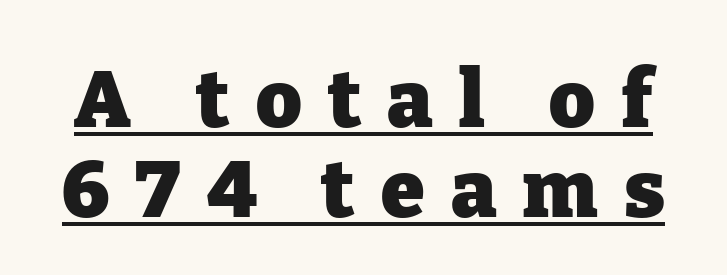
{"serif": "yes", "italic": "no", "bold": "yes", "weight": "heavy", "width": "normal", "stroke_contrast": "low", "x_height": "medium", "monospaced": "no", "underline": "yes", "line_spacing": "tight", "line_spacing_ratio": 1.14, "letter_spacing": "wide", "letter_spacing_em": 0.33, "glyph_px": 79}
